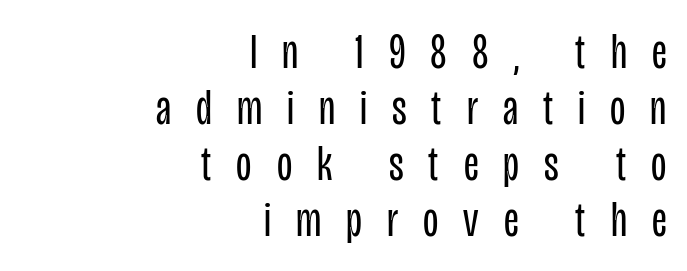
{"serif": "no", "italic": "no", "bold": "no", "weight": "regular", "width": "condensed", "stroke_contrast": "low", "x_height": "large", "monospaced": "no", "underline": "no", "align": "right", "line_spacing": "tight", "line_spacing_ratio": 1.12, "letter_spacing": "wide", "letter_spacing_em": 0.5, "glyph_px": 50}
